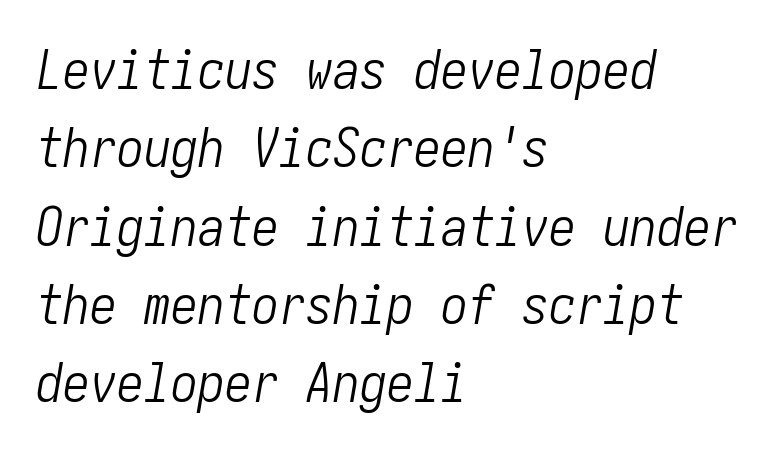
The image shows 54 px light, condensed type, italic (leaning right); set left-aligned, normal line spacing (1.45x), normal letter spacing, not underlined; low stroke contrast and a medium x-height.
